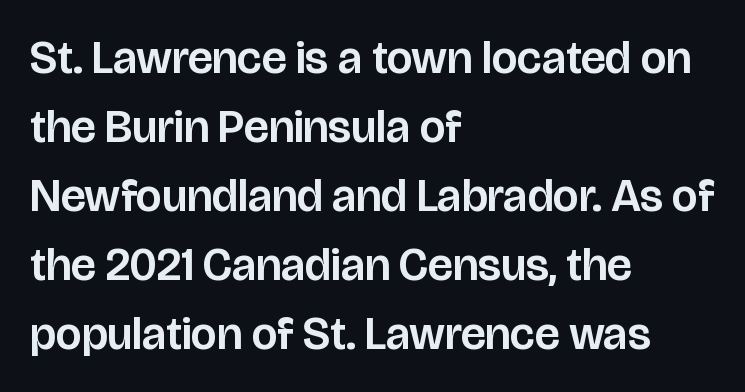
The image shows 46 px sans-serif type, upright; set left-aligned, normal line spacing (1.5x), normal letter spacing, not underlined; low stroke contrast and a large x-height.
